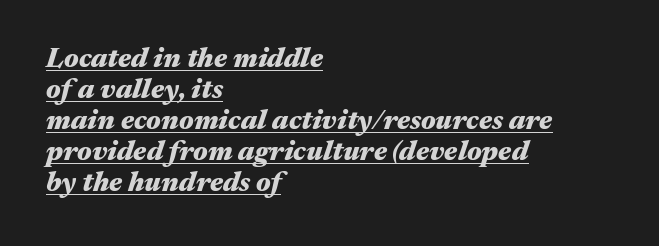
{"italic": "yes", "lean": "right", "slant_degrees": 17, "bold": "yes", "weight": "heavy", "width": "wide", "stroke_contrast": "medium", "x_height": "medium", "monospaced": "no", "underline": "yes", "align": "left", "line_spacing": "tight", "line_spacing_ratio": 1.11, "letter_spacing": "normal", "letter_spacing_em": 0.0, "glyph_px": 28}
